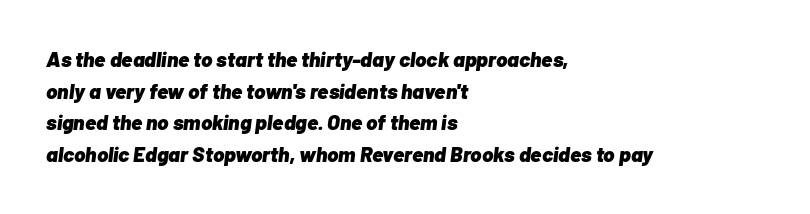
Q: Is the text bold? A: Yes.
Q: Is the text italic (slanted)? A: Yes, it leans right by about 7 degrees.
Q: Is the text underlined? A: No.
Q: How is the paragraph aligned? A: Left-aligned.
Q: Is the spacing between letters normal or unusually wide? A: Normal.
Q: Is the spacing between lines tight, normal or loose? A: Normal.
